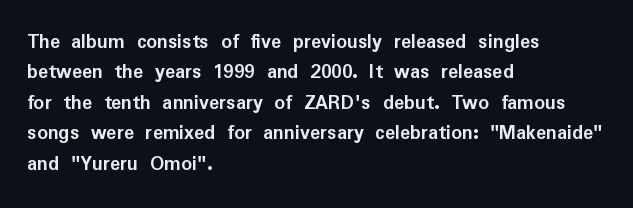
{"italic": "no", "bold": "yes", "underline": "no", "align": "left", "line_spacing": "normal", "line_spacing_ratio": 1.45, "letter_spacing": "normal", "letter_spacing_em": 0.0, "glyph_px": 21}
